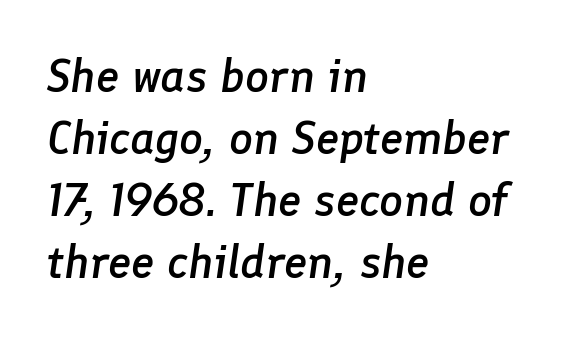
Does the lettering tilt? It does — this is italic. Tracking here is standard; glyphs follow each other at the usual distance. The block of text has a typical density, with ordinary space between rows. No word sits above an underline.
